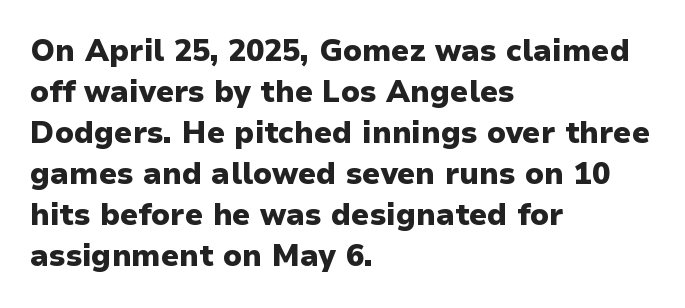
Casual observation: everything's shoved over to the left. The letters advance in unequal steps, a hallmark of proportional type. The axis of the letterforms is exactly vertical. The font family rendered here belongs to the sans-serif group. Spacing between characters is what you'd get straight out of the box.
